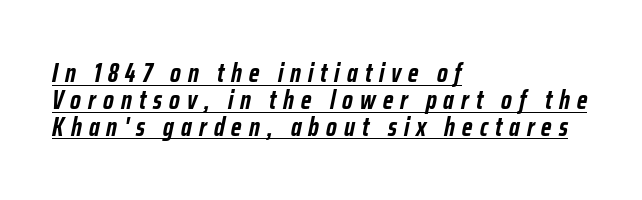
Students, note that the glyphs here are deliberately spaced far apart. The text block is weighted toward the left margin, trailing off unevenly rightward. In terms of weight, the rendering is a true, heavy bold. These characters rest on top of a visible drawn line. If you drew a line through each stem, it would be angled. Successive baselines arrive quickly, one right under another.
